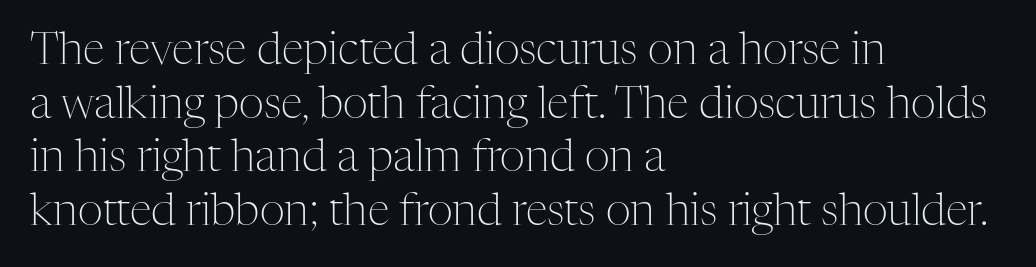
The image shows 44 px light serif type, upright; set left-aligned, line spacing 1.22x, normal letter spacing, not underlined; medium stroke contrast and a medium x-height.
